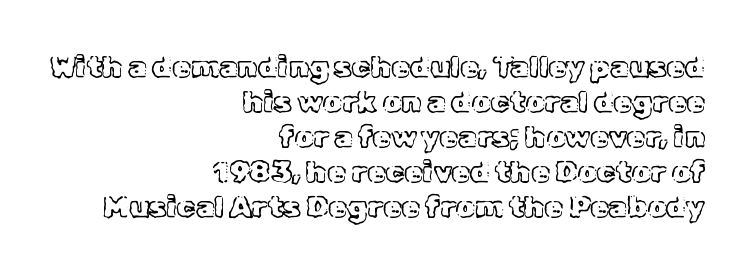
The image shows 30 px text type, upright; set right-aligned, line spacing 1.17x, normal letter spacing, not underlined; a medium x-height.
